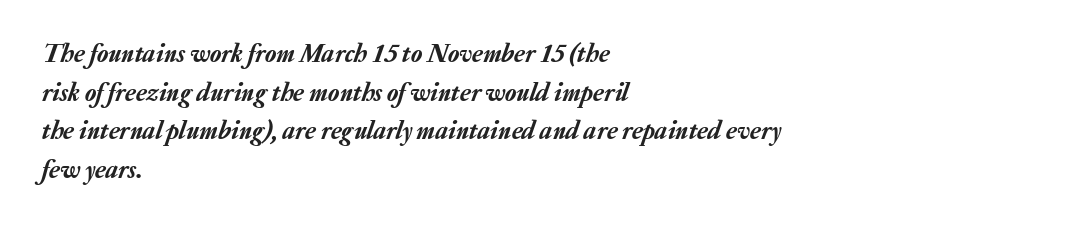
{"italic": "yes", "lean": "right", "slant_degrees": 20, "underline": "no", "align": "left", "line_spacing": "normal", "line_spacing_ratio": 1.49, "letter_spacing": "normal", "letter_spacing_em": 0.0, "glyph_px": 26}
